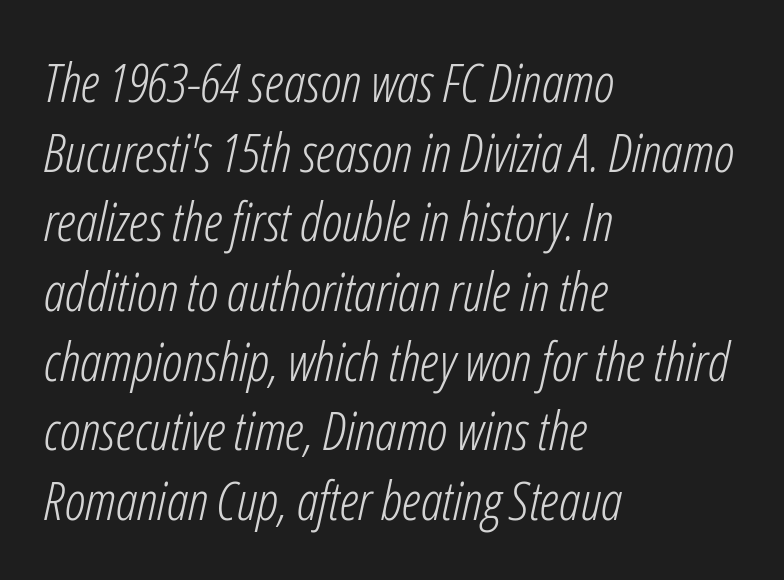
Q: Is the text bold? A: No.
Q: Is the text italic (slanted)? A: Yes, it leans right by about 12 degrees.
Q: Is the text underlined? A: No.
Q: How is the paragraph aligned? A: Left-aligned.
Q: Is the spacing between letters normal or unusually wide? A: Normal.
Q: Is the spacing between lines tight, normal or loose? A: Normal.
Q: Width (condensed, normal, or wide)? A: Condensed.
Q: Stroke contrast? A: Low.
Q: x-height? A: Medium.
Q: Monospaced? A: No.
